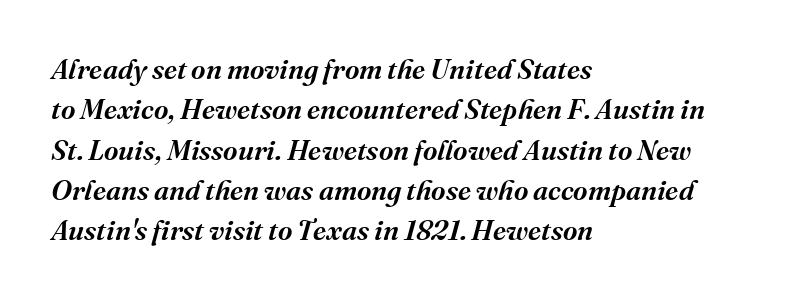
Q: Is the text bold? A: Semi-bold.
Q: Is the text italic (slanted)? A: Yes, it leans right by about 16 degrees.
Q: Is the typeface a serif or a sans-serif typeface? A: Serif.
Q: Is the text underlined? A: No.
Q: How is the paragraph aligned? A: Left-aligned.
Q: Is the spacing between letters normal or unusually wide? A: Normal.
Q: Is the spacing between lines tight, normal or loose? A: Normal.
Q: Width (condensed, normal, or wide)? A: Normal.
Q: Stroke contrast? A: Medium.
Q: x-height? A: Medium.
Q: Monospaced? A: No.
